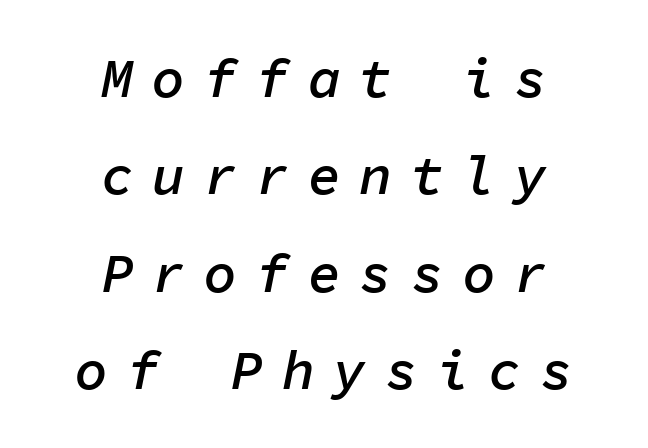
The image shows 55 px semibold type, italic (leaning right), monospaced; set centered, line spacing 1.77x, unusually wide letter spacing (+0.34 em), not underlined; low stroke contrast and a medium x-height.
